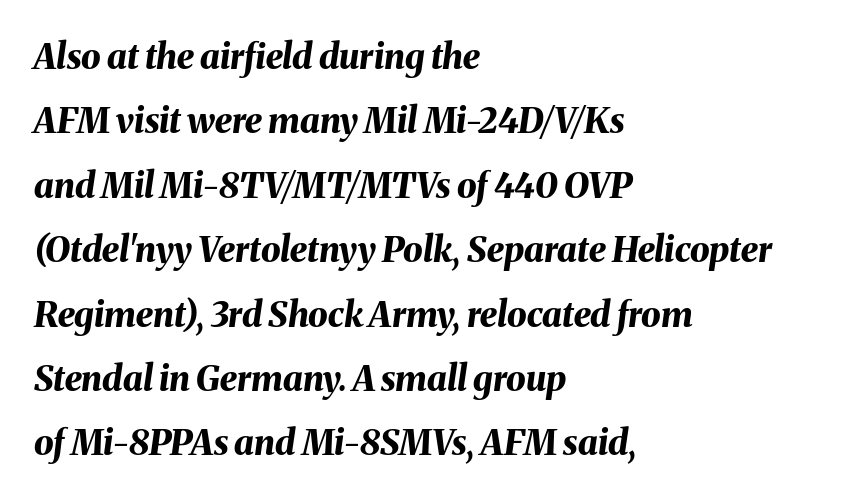
The image shows 35 px bold type, italic (leaning right); set left-aligned, line spacing 1.84x, normal letter spacing, not underlined; medium stroke contrast and a medium x-height.
